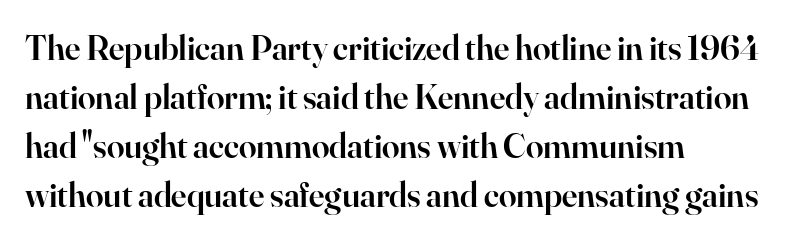
{"serif": "yes", "italic": "no", "bold": "semi", "weight": "semibold", "width": "normal", "stroke_contrast": "high", "x_height": "small", "monospaced": "no", "underline": "no", "align": "left", "line_spacing": "normal", "line_spacing_ratio": 1.4, "letter_spacing": "normal", "letter_spacing_em": 0.0, "glyph_px": 35}
